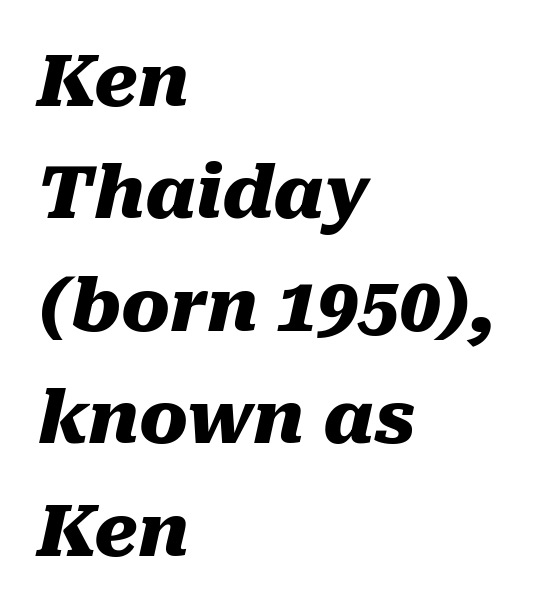
{"italic": "yes", "lean": "right", "slant_degrees": 10, "bold": "yes", "weight": "heavy", "width": "normal", "stroke_contrast": "medium", "x_height": "medium", "monospaced": "no", "underline": "no", "align": "left", "line_spacing": "normal", "line_spacing_ratio": 1.54, "letter_spacing": "normal", "letter_spacing_em": 0.0, "glyph_px": 73}
